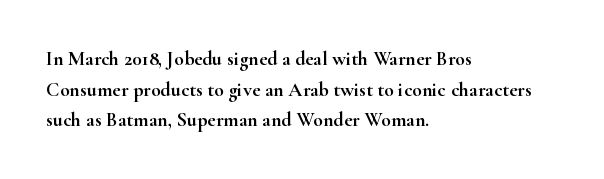
Posture: upright roman. Where is the straight margin? On the left. The passage shown stacks its lines at a standard gap. The passage shown is not underscored anywhere. The tracking reads as untouched default to a designer's eye.
